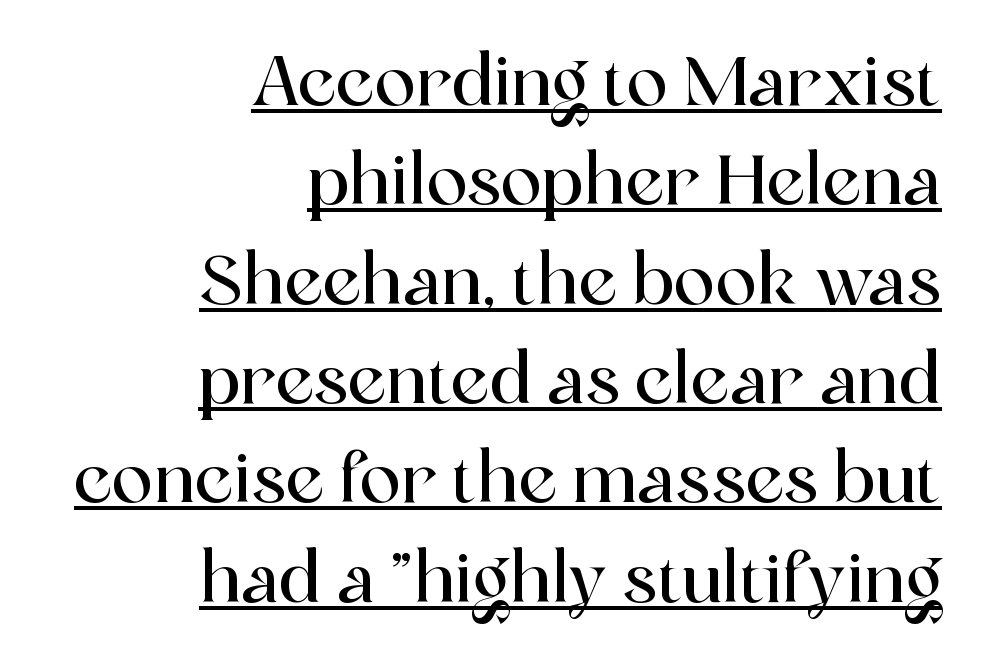
Q: Is the text italic (slanted)? A: No, it is upright.
Q: Is the typeface a serif or a sans-serif typeface? A: Serif.
Q: Is the text underlined? A: Yes.
Q: How is the paragraph aligned? A: Right-aligned.
Q: Is the spacing between letters normal or unusually wide? A: Normal.
Q: Is the spacing between lines tight, normal or loose? A: Normal.
Q: Width (condensed, normal, or wide)? A: Normal.
Q: x-height? A: Medium.
Q: Monospaced? A: No.
